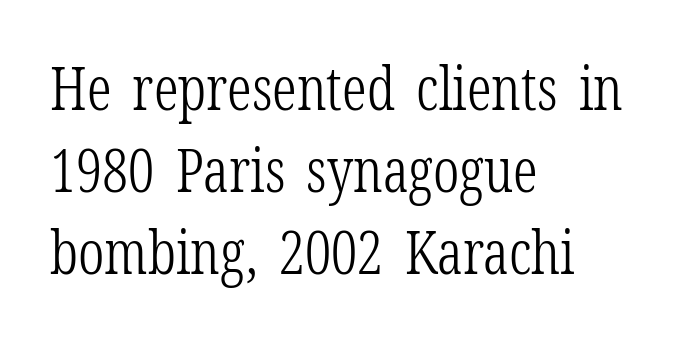
Q: Is the text bold? A: No.
Q: Is the text italic (slanted)? A: No, it is upright.
Q: Is the typeface a serif or a sans-serif typeface? A: Serif.
Q: Is the text underlined? A: No.
Q: How is the paragraph aligned? A: Left-aligned.
Q: Is the spacing between letters normal or unusually wide? A: Normal.
Q: Is the spacing between lines tight, normal or loose? A: Normal.
Q: Width (condensed, normal, or wide)? A: Condensed.
Q: Stroke contrast? A: Low.
Q: x-height? A: Medium.
Q: Monospaced? A: No.
